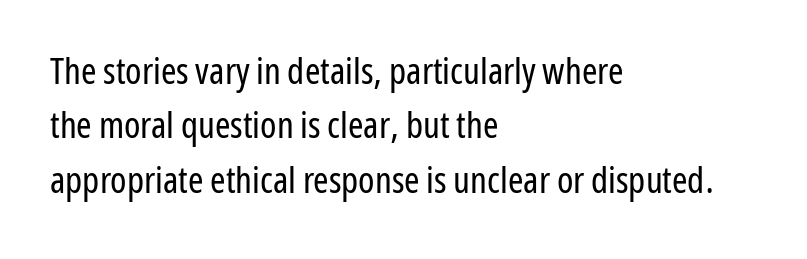
Q: Is the text bold? A: No.
Q: Is the text italic (slanted)? A: No, it is upright.
Q: Is the typeface a serif or a sans-serif typeface? A: Sans-serif.
Q: Is the text underlined? A: No.
Q: How is the paragraph aligned? A: Left-aligned.
Q: Is the spacing between letters normal or unusually wide? A: Normal.
Q: Is the spacing between lines tight, normal or loose? A: Normal.
Q: Width (condensed, normal, or wide)? A: Condensed.
Q: Stroke contrast? A: Low.
Q: x-height? A: Medium.
Q: Monospaced? A: No.
